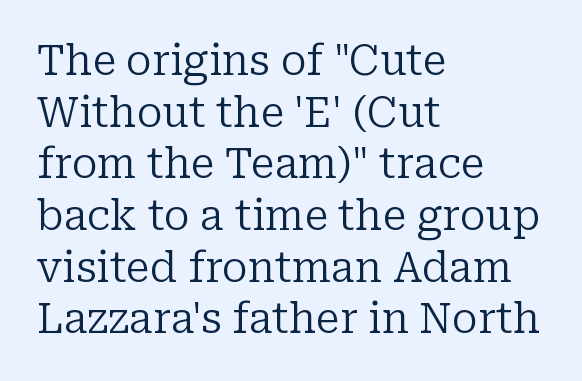
Q: Is the text bold? A: No.
Q: Is the text italic (slanted)? A: No, it is upright.
Q: Is the typeface a serif or a sans-serif typeface? A: Serif.
Q: Is the text underlined? A: No.
Q: How is the paragraph aligned? A: Left-aligned.
Q: Is the spacing between letters normal or unusually wide? A: Normal.
Q: Is the spacing between lines tight, normal or loose? A: Normal.
Q: Width (condensed, normal, or wide)? A: Normal.
Q: Stroke contrast? A: Low.
Q: x-height? A: Medium.
Q: Monospaced? A: No.
